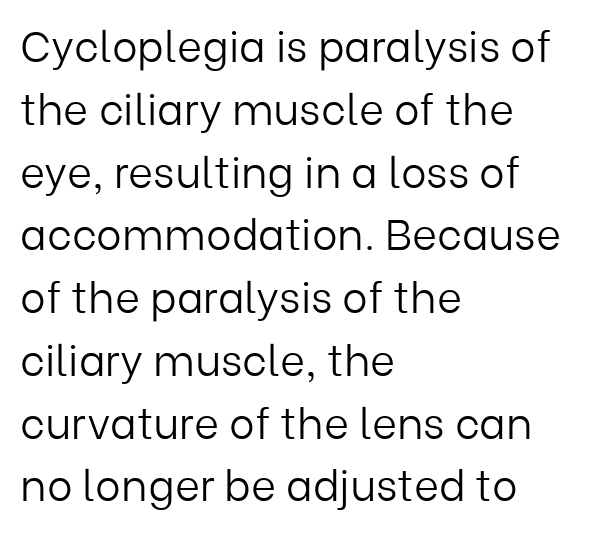
The image shows 43 px light sans-serif type, upright; set left-aligned, normal line spacing (1.46x), normal letter spacing, not underlined; low stroke contrast and a medium x-height.
